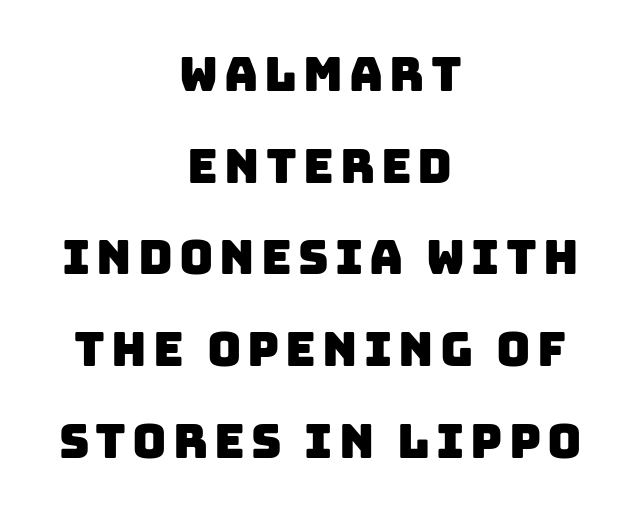
{"serif": "no", "width": "normal", "stroke_contrast": "low", "x_height": "large", "monospaced": "no", "underline": "no", "align": "center", "line_spacing": "loose", "line_spacing_ratio": 1.95, "glyph_px": 47}
